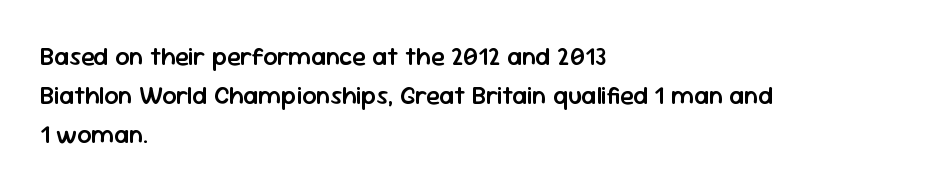
The image shows 25 px text type, upright; set left-aligned, normal line spacing (1.57x), normal letter spacing, not underlined.
